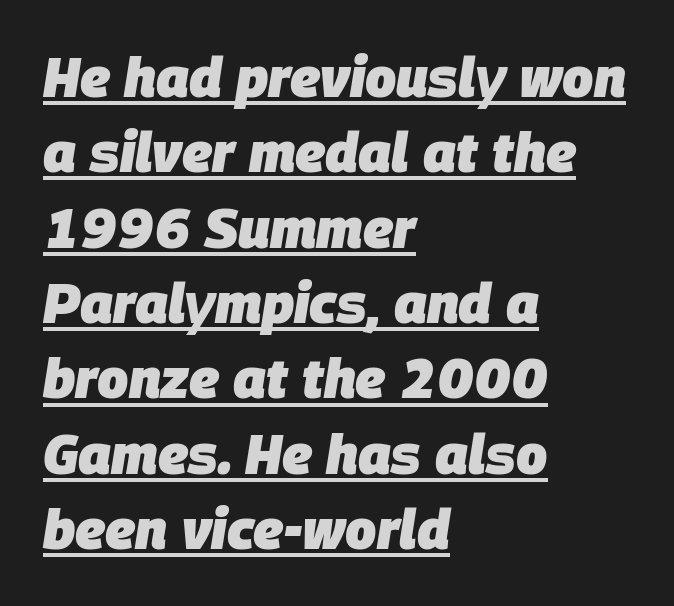
A student would call this left alignment; a typographer would say flush left, rag right. A rule runs beneath these lines of type. The letters advance in unequal steps, a hallmark of proportional type. Between one letter and the next there's only the usual sliver of space. A typesetter would mark this as italic. Thick stems and heavy bowls — unmistakably bold.
